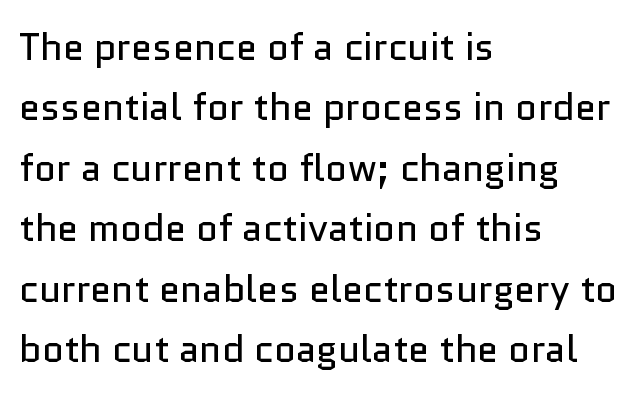
Q: Is the text bold? A: No.
Q: Is the text italic (slanted)? A: No, it is upright.
Q: Is the typeface a serif or a sans-serif typeface? A: Sans-serif.
Q: Is the text underlined? A: No.
Q: How is the paragraph aligned? A: Left-aligned.
Q: Is the spacing between letters normal or unusually wide? A: Normal.
Q: Is the spacing between lines tight, normal or loose? A: Normal.
Q: Width (condensed, normal, or wide)? A: Normal.
Q: Stroke contrast? A: Low.
Q: x-height? A: Medium.
Q: Monospaced? A: No.
